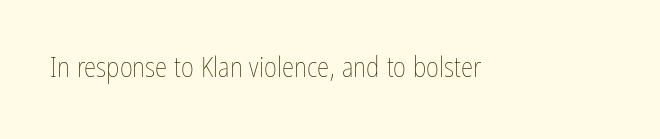
These lines were composed using upright roman letters. Weight: not bold — regular or lighter. Glyph-to-glyph distance matches everyday printed text. The face used here is proportionally spaced, like ordinary book or web type. A bare baseline throughout the passage.
